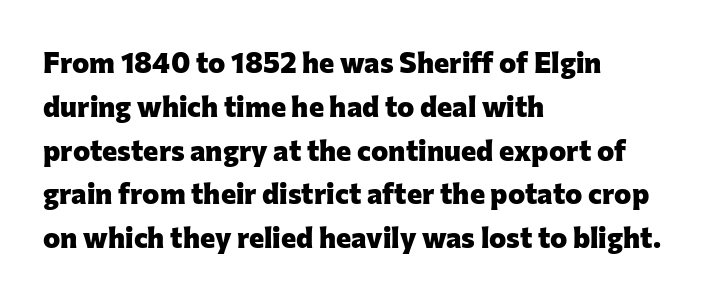
Q: Is the text bold? A: Yes.
Q: Is the text italic (slanted)? A: No, it is upright.
Q: Is the typeface a serif or a sans-serif typeface? A: Sans-serif.
Q: Is the text underlined? A: No.
Q: How is the paragraph aligned? A: Left-aligned.
Q: Is the spacing between letters normal or unusually wide? A: Normal.
Q: Is the spacing between lines tight, normal or loose? A: Normal.
Q: Width (condensed, normal, or wide)? A: Normal.
Q: Stroke contrast? A: Low.
Q: x-height? A: Medium.
Q: Monospaced? A: No.
